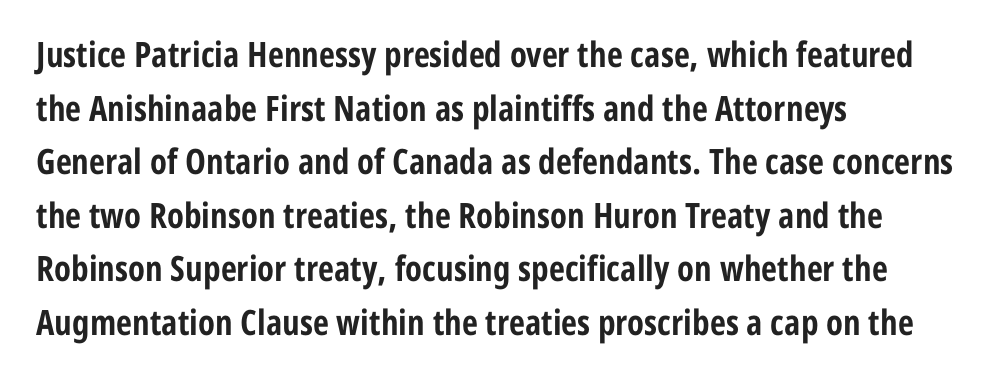
Q: Is the text bold? A: Yes.
Q: Is the text italic (slanted)? A: No, it is upright.
Q: Is the typeface a serif or a sans-serif typeface? A: Sans-serif.
Q: Is the text underlined? A: No.
Q: How is the paragraph aligned? A: Left-aligned.
Q: Is the spacing between letters normal or unusually wide? A: Normal.
Q: Is the spacing between lines tight, normal or loose? A: Normal.
Q: Width (condensed, normal, or wide)? A: Condensed.
Q: Stroke contrast? A: Low.
Q: x-height? A: Medium.
Q: Monospaced? A: No.
